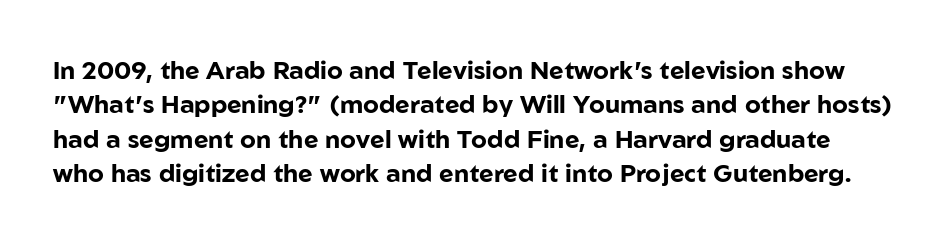
Q: Is the text bold? A: Yes.
Q: Is the text italic (slanted)? A: No, it is upright.
Q: Is the text underlined? A: No.
Q: Is the spacing between letters normal or unusually wide? A: Normal.
Q: Is the spacing between lines tight, normal or loose? A: Normal.
